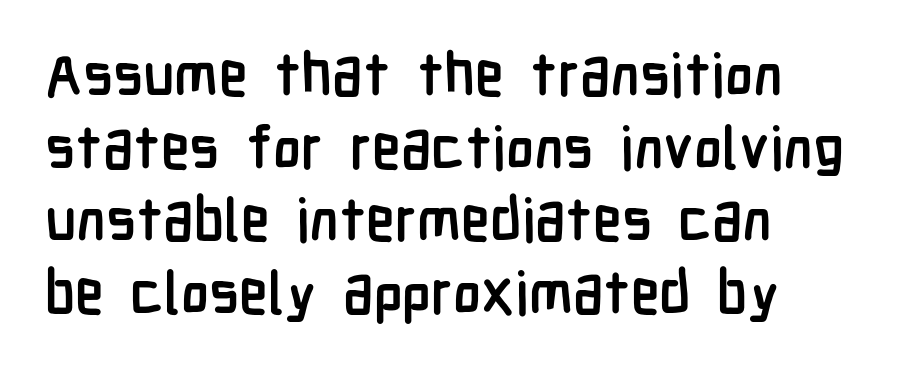
The strokes are fattened all the way to bold. The rendering keeps characters at their native spacing. Do the characters align in a grid? No, the font is proportional. To sum up the face: it is a sans, with no serifs. Posture: straight, roman, zero tilt. The rendering anchors every line to the left-hand side.
